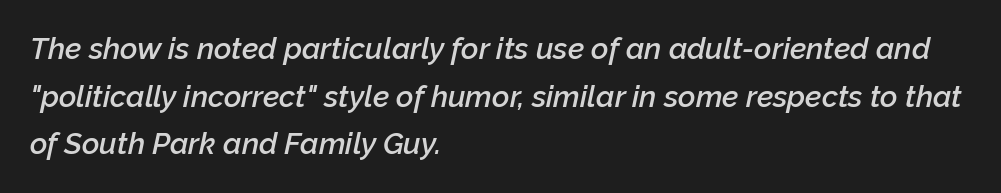
{"italic": "yes", "lean": "right", "slant_degrees": 12, "bold": "semi", "weight": "semibold", "width": "normal", "stroke_contrast": "low", "x_height": "medium", "monospaced": "no", "underline": "no", "align": "left", "line_spacing": "normal", "line_spacing_ratio": 1.59, "letter_spacing": "normal", "letter_spacing_em": 0.0, "glyph_px": 30}
